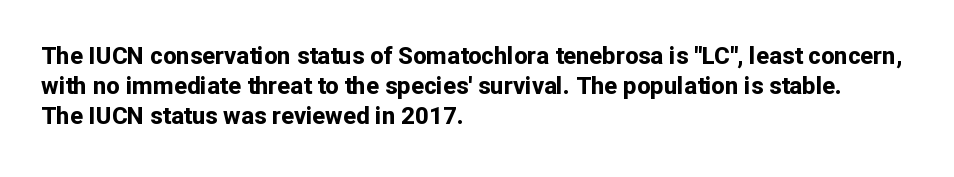
The image shows 24 px bold type, upright; set left-aligned, line spacing 1.24x, normal letter spacing, not underlined.
